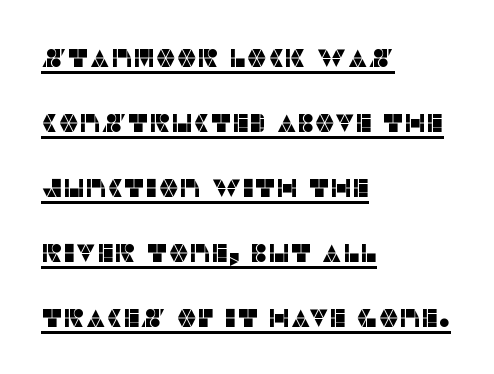
{"italic": "no", "underline": "yes", "align": "left", "line_spacing": "loose", "line_spacing_ratio": 2.5, "letter_spacing": "normal", "letter_spacing_em": 0.0, "glyph_px": 26}
